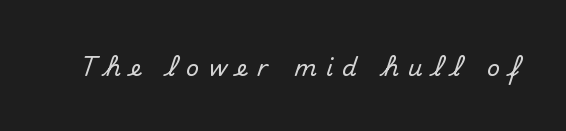
Q: Is the text italic (slanted)? A: Yes.
Q: Is the text underlined? A: No.
Q: Is the spacing between letters normal or unusually wide? A: Unusually wide.
